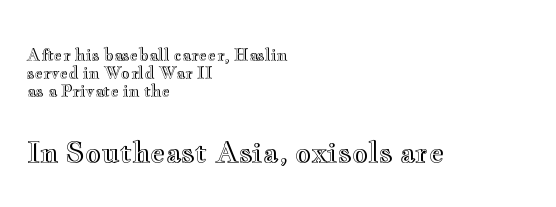
Does extra space separate the letters? No, they use regular spacing. Is the block centered? No — it sits flush against the left margin. Rendered with straight, roman letterforms. In terms of leading, this rendering errs on the cramped side. The specimen omits any rule beneath the text block's lines. Is the lower block the larger one? Yes — the lower block carries the bigger type.
